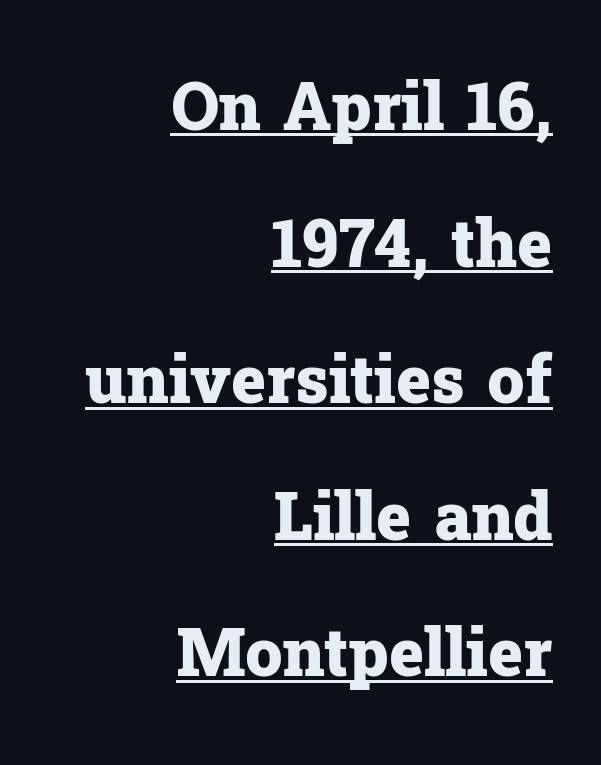
Each letter's strokes conclude with small projecting serifs. Widely set lines give the paragraph a tall, airy silhouette. Students, note that the glyphs here touch the page at normal intervals. Bold? Absolutely — the strokes are thick and heavy.
